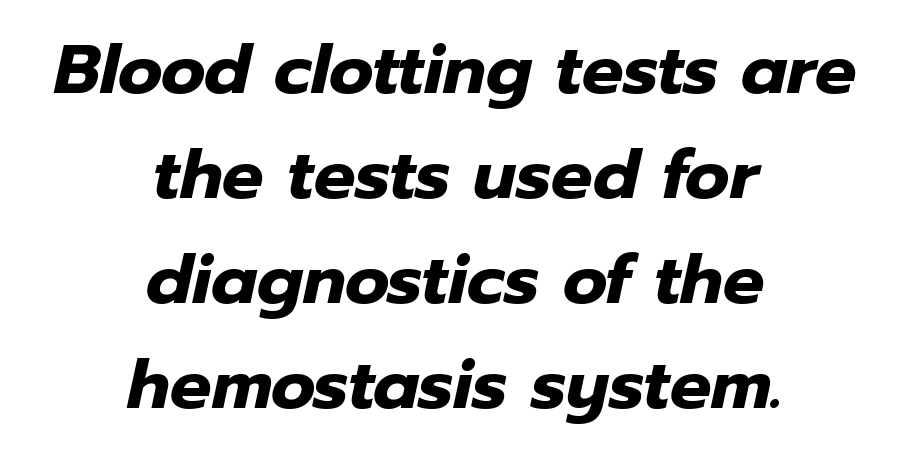
These lines are centered, leaving both edges ragged. This is oblique type, the kind used for emphasis or titles. These lines are rendered in a variable-pitch font. Inter-character spacing is left at the font's built-in metrics. Look at the stroke-to-counter ratio: heavy, a bold. The area under the type is left untouched.
